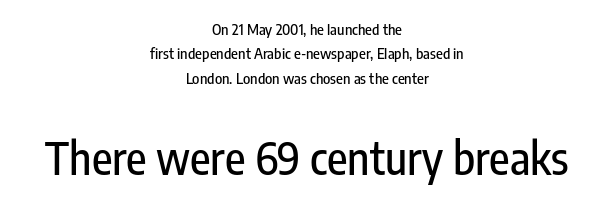
{"serif": "no", "italic": "no", "width": "condensed", "stroke_contrast": "low", "x_height": "medium", "monospaced": "no", "underline": "no", "align": "center", "line_spacing": "normal", "line_spacing_ratio": 1.63, "letter_spacing": "normal", "letter_spacing_em": 0.0, "larger_block": "second", "size_ratio": 3.0, "glyph_px": 45}
